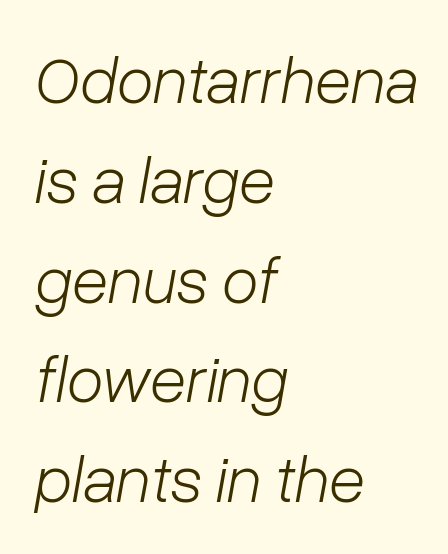
{"italic": "yes", "lean": "right", "slant_degrees": 10, "bold": "no", "weight": "light", "width": "normal", "stroke_contrast": "low", "x_height": "medium", "monospaced": "no", "underline": "no", "align": "left", "line_spacing": "normal", "line_spacing_ratio": 1.49, "letter_spacing": "normal", "letter_spacing_em": 0.0, "glyph_px": 67}
